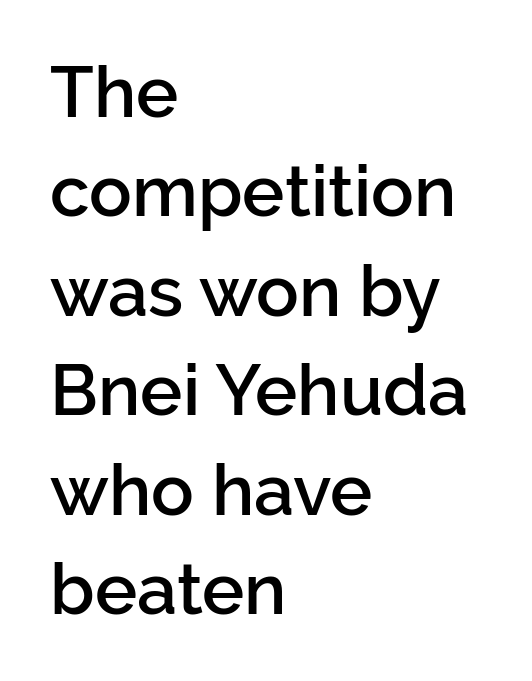
The image shows 71 px semibold sans-serif type, upright; set left-aligned, normal line spacing (1.4x), normal letter spacing, not underlined; low stroke contrast and a medium x-height.
